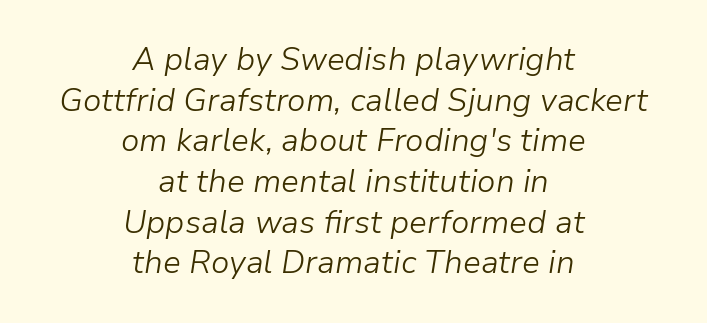
Q: Is the text bold? A: No.
Q: Is the text italic (slanted)? A: Yes, it leans right by about 9 degrees.
Q: Is the text underlined? A: No.
Q: How is the paragraph aligned? A: Centered.
Q: Is the spacing between letters normal or unusually wide? A: Normal.
Q: Is the spacing between lines tight, normal or loose? A: Normal.
Q: Width (condensed, normal, or wide)? A: Normal.
Q: Stroke contrast? A: Low.
Q: x-height? A: Medium.
Q: Monospaced? A: No.
